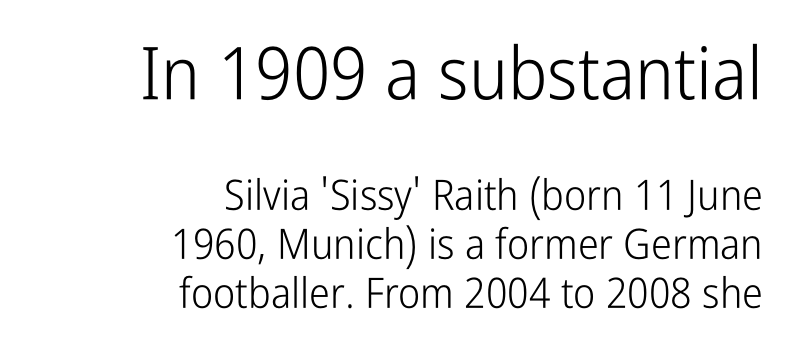
Q: Is the text bold? A: No.
Q: Is the text italic (slanted)? A: No, it is upright.
Q: Is the typeface a serif or a sans-serif typeface? A: Sans-serif.
Q: Is the text underlined? A: No.
Q: How is the paragraph aligned? A: Right-aligned.
Q: Is the spacing between letters normal or unusually wide? A: Normal.
Q: Which block of text is set in a larger size, the first (top) or the second (bottom)? A: The first (top) one.
Q: Width (condensed, normal, or wide)? A: Condensed.
Q: Stroke contrast? A: Low.
Q: x-height? A: Medium.
Q: Monospaced? A: No.
